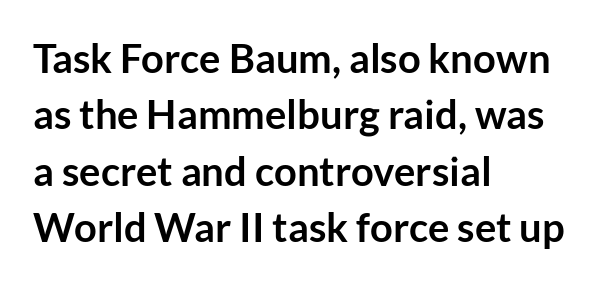
{"serif": "no", "italic": "no", "bold": "yes", "weight": "semibold", "width": "normal", "stroke_contrast": "low", "x_height": "medium", "monospaced": "no", "underline": "no", "align": "left", "line_spacing": "normal", "line_spacing_ratio": 1.41, "letter_spacing": "normal", "letter_spacing_em": 0.0, "glyph_px": 40}
